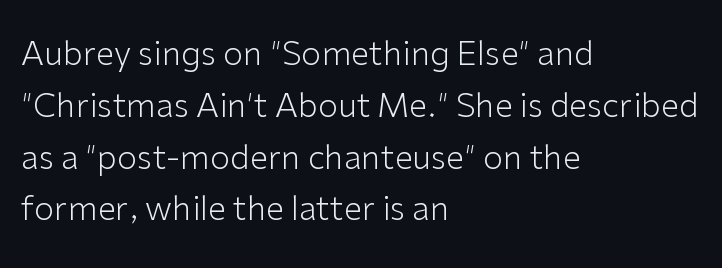
Q: Is the text bold? A: No.
Q: Is the text italic (slanted)? A: No, it is upright.
Q: Is the typeface a serif or a sans-serif typeface? A: Sans-serif.
Q: Is the text underlined? A: No.
Q: How is the paragraph aligned? A: Left-aligned.
Q: Is the spacing between letters normal or unusually wide? A: Normal.
Q: Is the spacing between lines tight, normal or loose? A: Normal.
Q: Width (condensed, normal, or wide)? A: Normal.
Q: Stroke contrast? A: Low.
Q: x-height? A: Medium.
Q: Monospaced? A: No.
